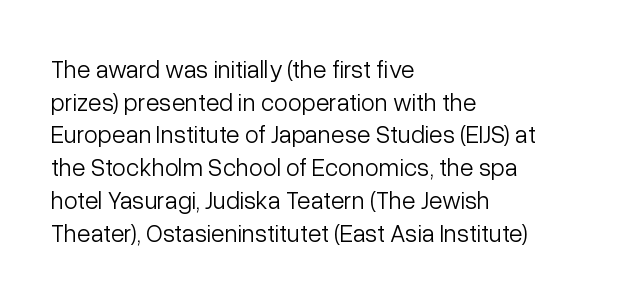
Q: Is the text bold? A: No.
Q: Is the text italic (slanted)? A: No, it is upright.
Q: Is the text underlined? A: No.
Q: How is the paragraph aligned? A: Left-aligned.
Q: Is the spacing between letters normal or unusually wide? A: Normal.
Q: Is the spacing between lines tight, normal or loose? A: Normal.
